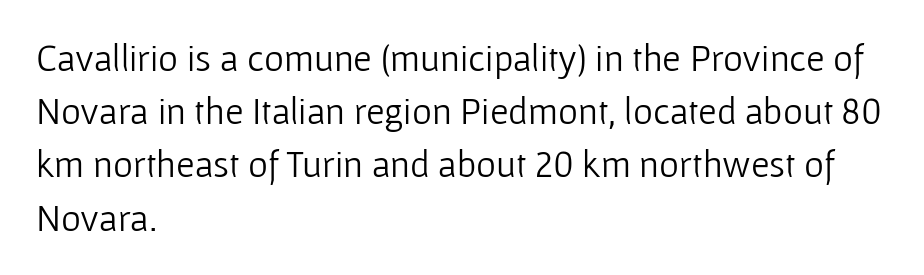
If you measured baseline to baseline, you'd find a middling distance. Is the block centered? No — it sits flush against the left margin. This rendering employs a face without finishing strokes, i.e., a sans-serif. The tracking reads as untouched default to a designer's eye. Has an underline been added? It has not. The rendering uses natural spacing where letterforms have individual widths.
